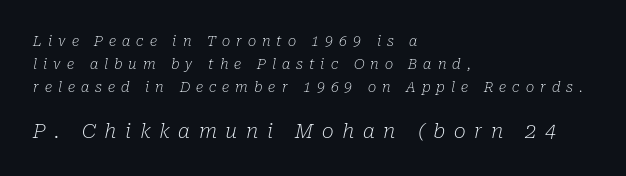
Q: Is the text bold? A: No.
Q: Is the text italic (slanted)? A: Yes, it leans right by about 10 degrees.
Q: Is the text underlined? A: No.
Q: How is the paragraph aligned? A: Left-aligned.
Q: Is the spacing between letters normal or unusually wide? A: Unusually wide.
Q: Is the spacing between lines tight, normal or loose? A: Normal.
Q: Which block of text is set in a larger size, the first (top) or the second (bottom)? A: The second (bottom) one.
